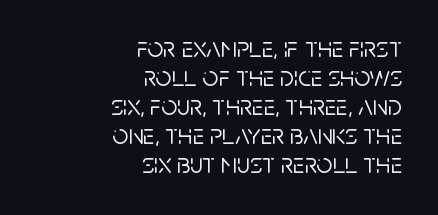
These lines were composed using upright roman letters. The passage shown stacks its lines with hardly any gap. Each letter keeps its own natural width here, so spacing adapts to shape. Line ends are locked; line starts wander. Letterform terminals end flat and unadorned throughout the passage. The type is set solid horizontally, with unmodified tracking.
